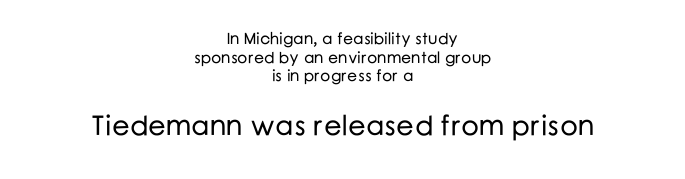
Horizontal alignment here is central, giving a formal, balanced look. Note: no serifs on the glyphs. Letters rest on an invisible, unmarked baseline. The rendering enlarges the type as you move from the upper chunk to the lower. You can tell it's not italic because the verticals are truly vertical.
